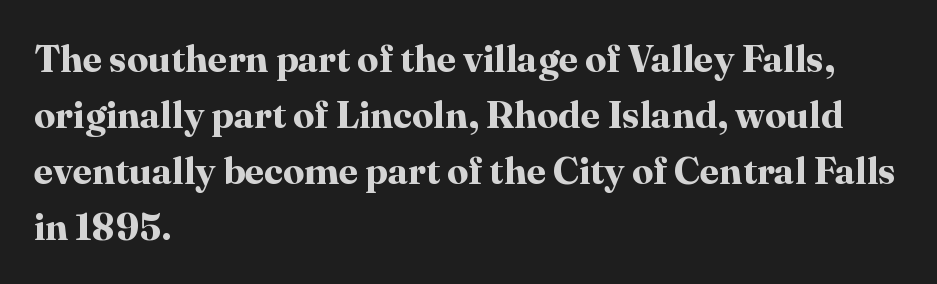
Unlike a clean sans, this face finishes its strokes with serifs. Has an underline been added? It has not. Posture: vertical. Normally led — the rows are evenly, conventionally spaced.
